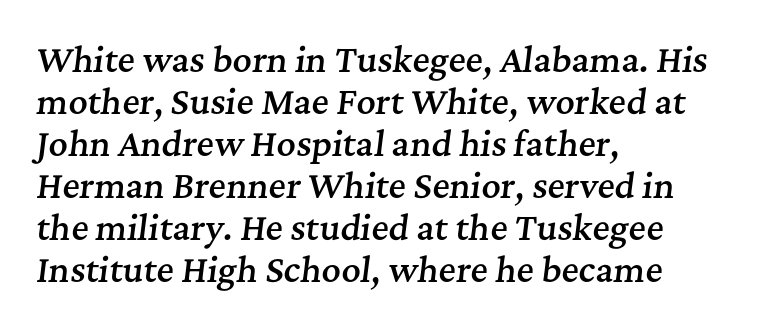
The letters sit at their default tracking, neither squeezed nor spread. Every row of glyphs begins at an identical x-position on the left. The rendering uses natural spacing where letterforms have individual widths. Interline gaps are of average width in this sample. How heavy is the stroke? Medium-heavy — a semibold, shy of bold.
